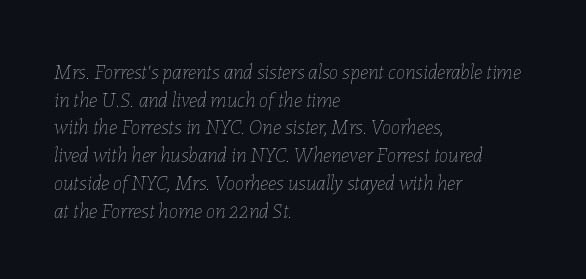
{"italic": "yes", "lean": "right", "slant_degrees": 7, "bold": "no", "underline": "no", "align": "left", "line_spacing": "normal", "line_spacing_ratio": 1.32, "letter_spacing": "normal", "letter_spacing_em": 0.0, "glyph_px": 21}
